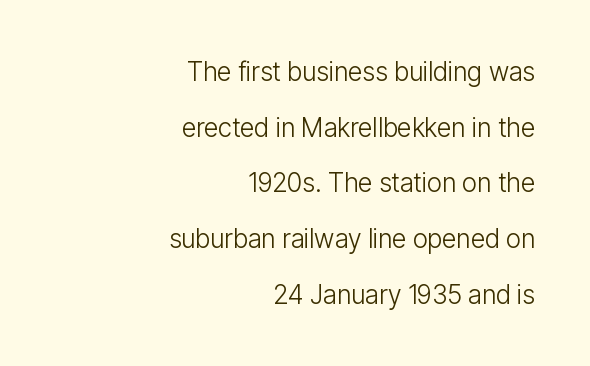
Q: Is the text bold? A: No.
Q: Is the text italic (slanted)? A: No, it is upright.
Q: Is the text underlined? A: No.
Q: How is the paragraph aligned? A: Right-aligned.
Q: Is the spacing between letters normal or unusually wide? A: Normal.
Q: Is the spacing between lines tight, normal or loose? A: Loose.
